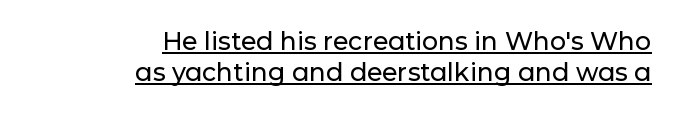
Q: Is the text italic (slanted)? A: No, it is upright.
Q: Is the text underlined? A: Yes.
Q: How is the paragraph aligned? A: Right-aligned.
Q: Is the spacing between letters normal or unusually wide? A: Normal.
Q: Is the spacing between lines tight, normal or loose? A: Normal.
